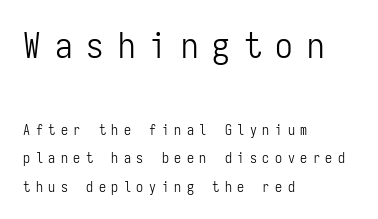
Does the bottom block carry the larger type? No, the top block does. The face used here is rendered with a markedly widened letterfit. The compositor pushed each line to the left boundary. This sample has the even, mechanical cadence of fixed-width lettering.
